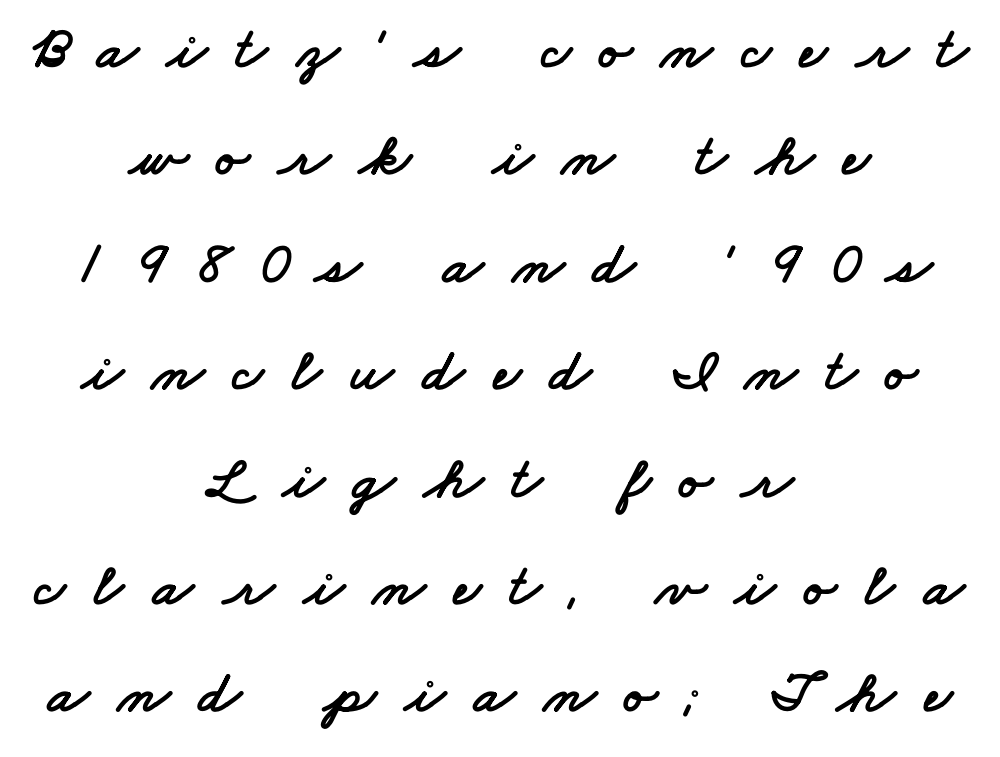
{"serif": "no", "width": "wide", "stroke_contrast": "low", "x_height": "small", "monospaced": "no", "underline": "no", "align": "center", "line_spacing_ratio": 1.79, "letter_spacing": "wide", "letter_spacing_em": 0.48, "glyph_px": 60}
